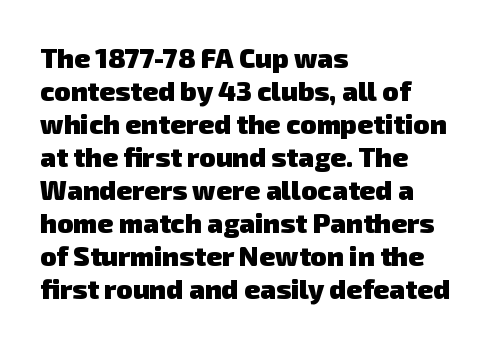
{"bold": "yes", "underline": "no", "align": "left", "line_spacing_ratio": 1.22, "letter_spacing": "normal", "letter_spacing_em": 0.0, "glyph_px": 27}
